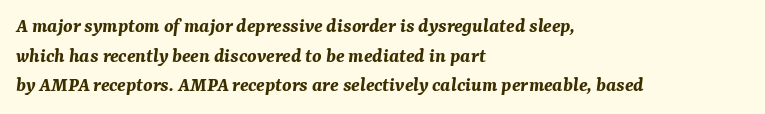
{"italic": "yes", "lean": "right", "slant_degrees": 7, "bold": "yes", "underline": "no", "align": "left", "line_spacing": "normal", "line_spacing_ratio": 1.41, "letter_spacing": "normal", "letter_spacing_em": 0.0, "glyph_px": 21}
